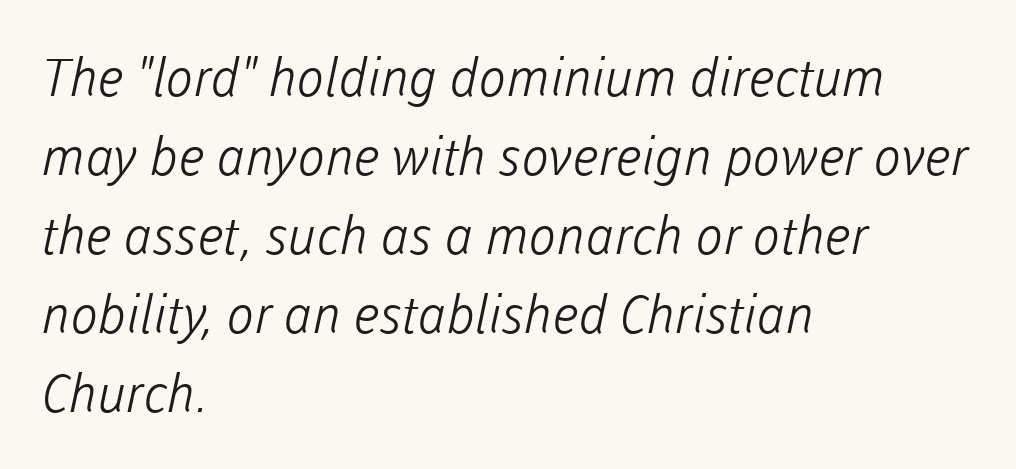
Q: Is the text bold? A: No.
Q: Is the typeface a serif or a sans-serif typeface? A: Sans-serif.
Q: Is the text underlined? A: No.
Q: How is the paragraph aligned? A: Left-aligned.
Q: Is the spacing between letters normal or unusually wide? A: Normal.
Q: Is the spacing between lines tight, normal or loose? A: Normal.
Q: Width (condensed, normal, or wide)? A: Normal.
Q: Stroke contrast? A: Low.
Q: x-height? A: Medium.
Q: Monospaced? A: No.
